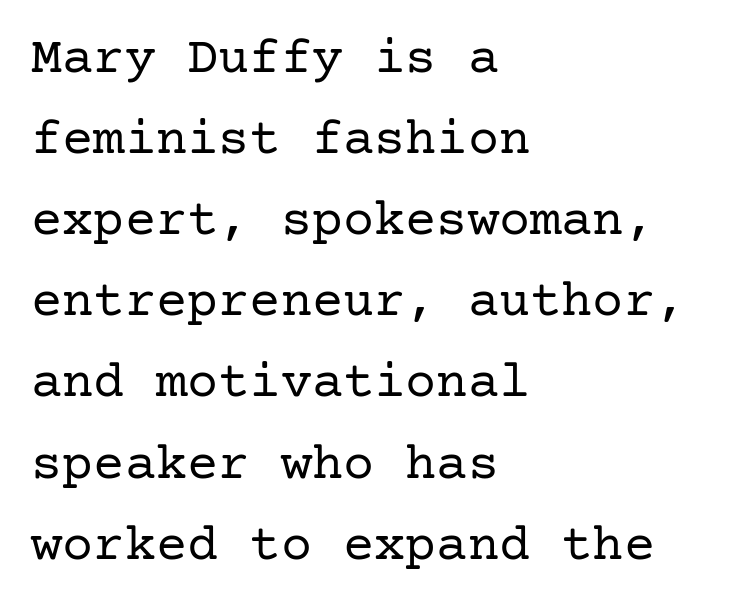
The image shows 52 px regular-weight serif type, upright; set left-aligned, normal line spacing (1.56x), normal letter spacing, not underlined; low stroke contrast and a medium x-height.
